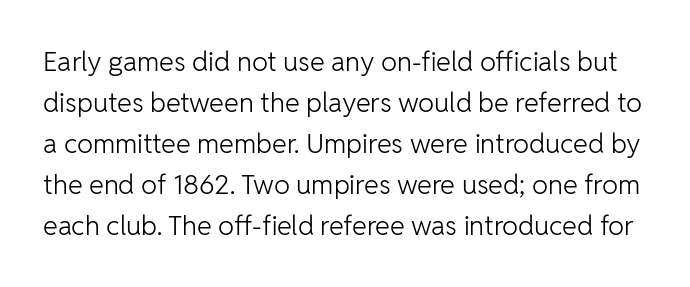
{"italic": "no", "bold": "no", "underline": "no", "line_spacing": "normal", "line_spacing_ratio": 1.52, "letter_spacing": "normal", "letter_spacing_em": 0.0, "glyph_px": 27}
